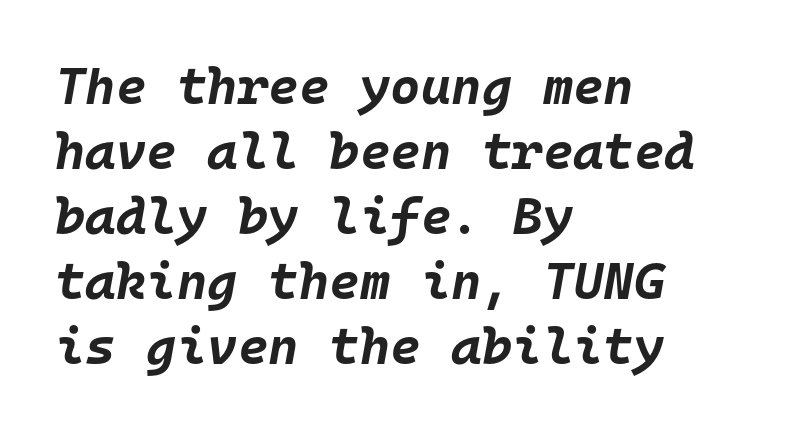
Q: Is the text bold? A: Yes.
Q: Is the text italic (slanted)? A: Yes, it leans right by about 10 degrees.
Q: Is the text underlined? A: No.
Q: How is the paragraph aligned? A: Left-aligned.
Q: Is the spacing between letters normal or unusually wide? A: Normal.
Q: Is the spacing between lines tight, normal or loose? A: Normal.
Q: Width (condensed, normal, or wide)? A: Normal.
Q: Stroke contrast? A: Low.
Q: x-height? A: Large.
Q: Monospaced? A: Yes.
